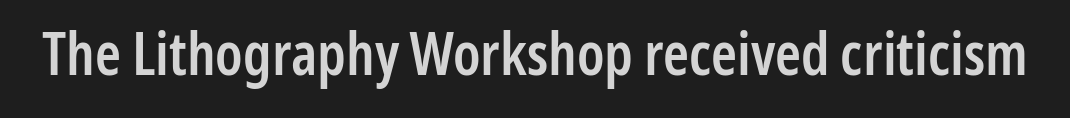
Ascenders rise straight up at ninety degrees. The passage shown has conventional tracking throughout. A typesetter would label this face a sans. A bare baseline throughout the passage. The letters are semibold — heavier than regular but short of a full bold. The passage shown is typed in a proportional face where columns would drift.
